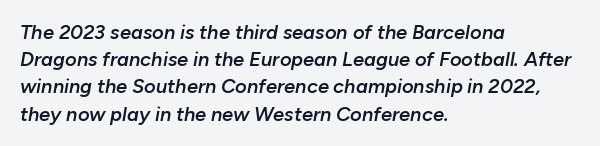
{"italic": "yes", "lean": "right", "slant_degrees": 10, "bold": "semi", "underline": "no", "align": "left", "line_spacing": "normal", "line_spacing_ratio": 1.36, "letter_spacing": "normal", "letter_spacing_em": 0.0, "glyph_px": 20}
